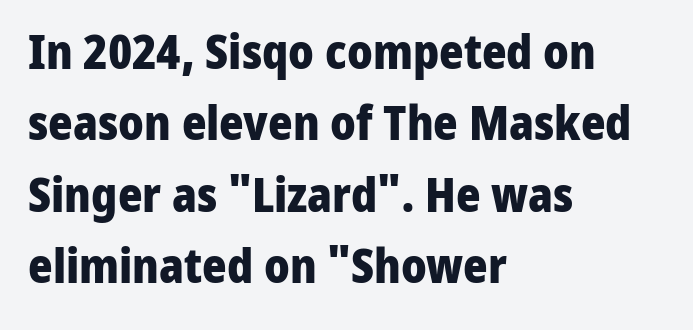
{"serif": "no", "italic": "no", "bold": "yes", "weight": "heavy", "width": "normal", "stroke_contrast": "low", "x_height": "medium", "monospaced": "no", "underline": "no", "align": "left", "line_spacing": "normal", "line_spacing_ratio": 1.52, "letter_spacing": "normal", "letter_spacing_em": 0.0, "glyph_px": 47}
